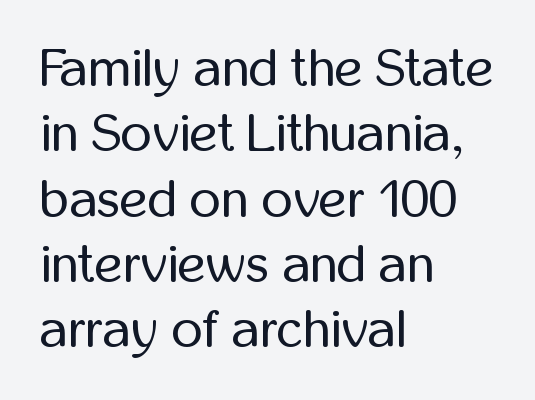
The image shows 54 px regular-weight, condensed sans-serif type, upright; set left-aligned, line spacing 1.21x, normal letter spacing, not underlined; low stroke contrast and a medium x-height.
